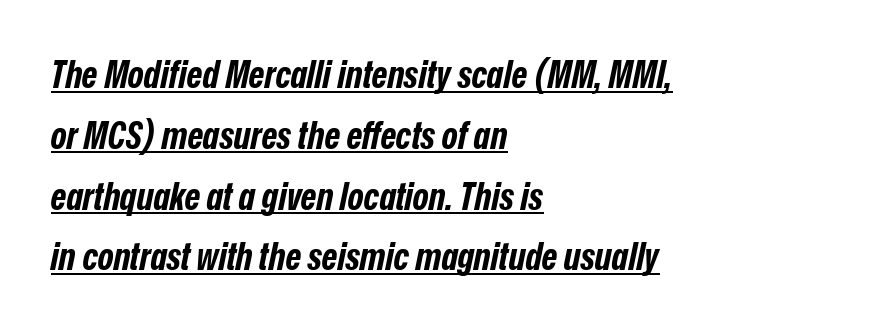
Q: Is the text bold? A: Yes.
Q: Is the text italic (slanted)? A: Yes, it leans right by about 12 degrees.
Q: Is the text underlined? A: Yes.
Q: How is the paragraph aligned? A: Left-aligned.
Q: Is the spacing between letters normal or unusually wide? A: Normal.
Q: Is the spacing between lines tight, normal or loose? A: Normal.
Q: Width (condensed, normal, or wide)? A: Condensed.
Q: Stroke contrast? A: Low.
Q: x-height? A: Medium.
Q: Monospaced? A: No.
